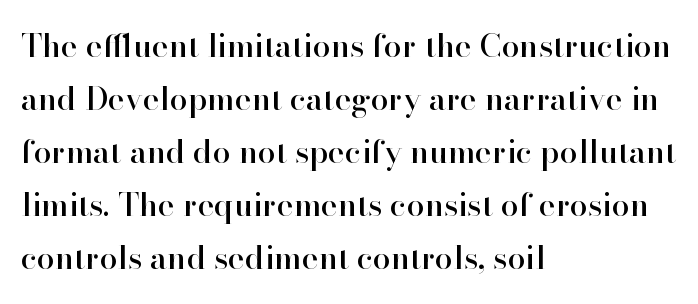
Q: Is the text italic (slanted)? A: No, it is upright.
Q: Is the typeface a serif or a sans-serif typeface? A: Serif.
Q: Is the text underlined? A: No.
Q: How is the paragraph aligned? A: Left-aligned.
Q: Is the spacing between letters normal or unusually wide? A: Normal.
Q: Is the spacing between lines tight, normal or loose? A: Normal.
Q: Width (condensed, normal, or wide)? A: Normal.
Q: Stroke contrast? A: High.
Q: x-height? A: Small.
Q: Monospaced? A: No.
